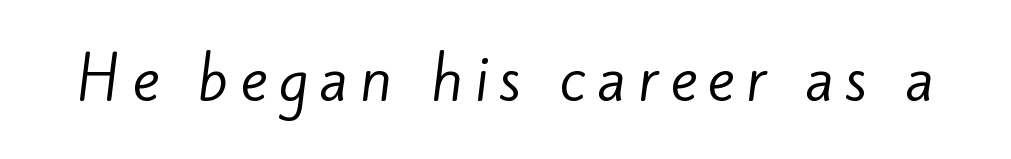
The image shows 57 px regular-weight sans-serif type; set unusually wide letter spacing (+0.2 em), not underlined; low stroke contrast and a small x-height.
